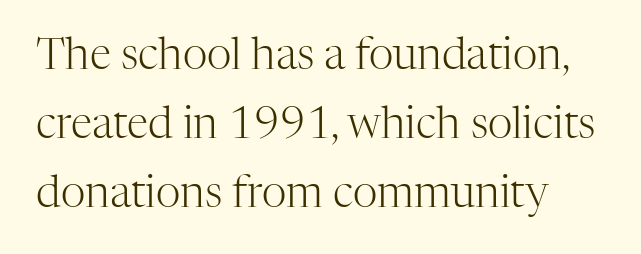
The image shows 43 px light serif type, upright; set normal line spacing (1.61x), normal letter spacing, not underlined; high stroke contrast and a medium x-height.
